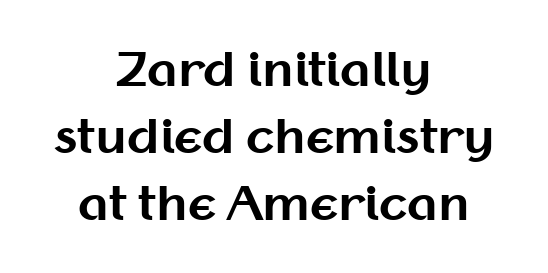
{"serif": "no", "italic": "no", "bold": "yes", "weight": "bold", "width": "normal", "stroke_contrast": "medium", "x_height": "medium", "monospaced": "no", "underline": "no", "align": "center", "line_spacing": "normal", "line_spacing_ratio": 1.46, "letter_spacing": "normal", "letter_spacing_em": 0.0, "glyph_px": 46}
